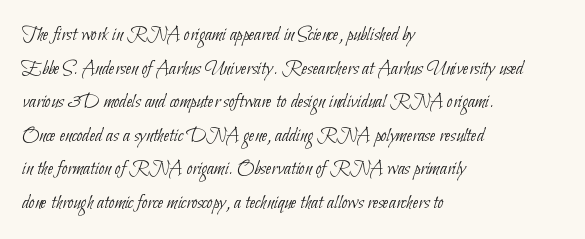
{"bold": "no", "underline": "no", "align": "left", "line_spacing": "normal", "line_spacing_ratio": 1.6, "letter_spacing": "normal", "letter_spacing_em": 0.0, "glyph_px": 21}
